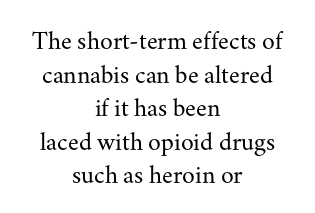
Stems and bowls with no extra thickness — not bold. Visually the block forms a symmetrical silhouette, jagged on both flanks. Students, observe: this is what conventionally led text looks like. Decoration check: the copy has no underline. In terms of letterspacing, this is plain default setting.
